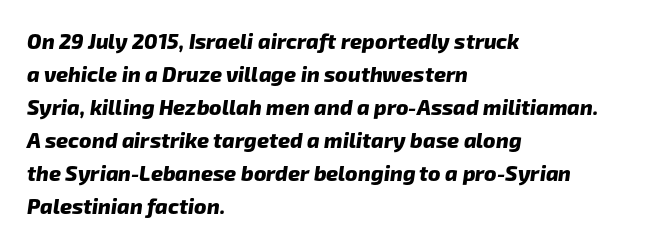
Q: Is the text bold? A: Yes.
Q: Is the text underlined? A: No.
Q: How is the paragraph aligned? A: Left-aligned.
Q: Is the spacing between letters normal or unusually wide? A: Normal.
Q: Is the spacing between lines tight, normal or loose? A: Normal.
